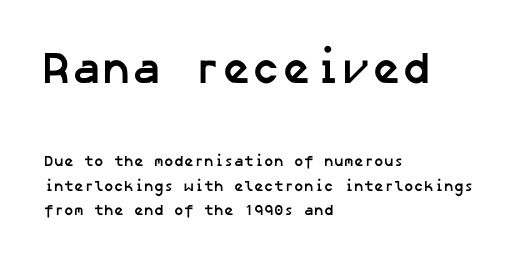
{"serif": "no", "bold": "yes", "weight": "semibold", "width": "normal", "stroke_contrast": "low", "x_height": "medium", "underline": "no", "align": "left", "line_spacing": "normal", "line_spacing_ratio": 1.61, "letter_spacing": "normal", "letter_spacing_em": 0.0, "larger_block": "first", "size_ratio": 3.0, "glyph_px": 45}
